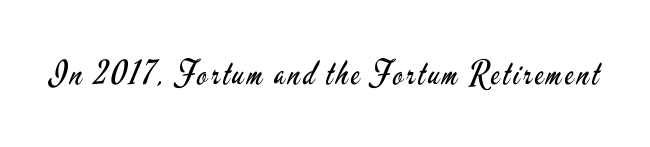
{"serif": "no", "bold": "no", "weight": "regular", "width": "condensed", "stroke_contrast": "low", "x_height": "small", "monospaced": "no", "underline": "no", "glyph_px": 33}
